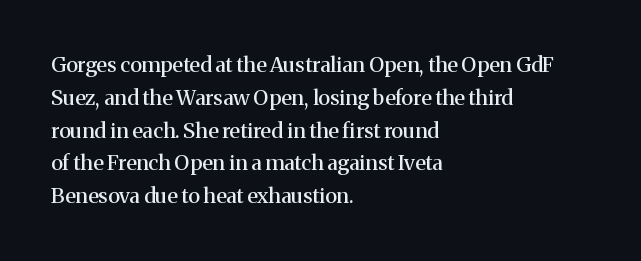
Q: Is the text italic (slanted)? A: No, it is upright.
Q: Is the text underlined? A: No.
Q: How is the paragraph aligned? A: Left-aligned.
Q: Is the spacing between letters normal or unusually wide? A: Normal.
Q: Is the spacing between lines tight, normal or loose? A: Normal.
